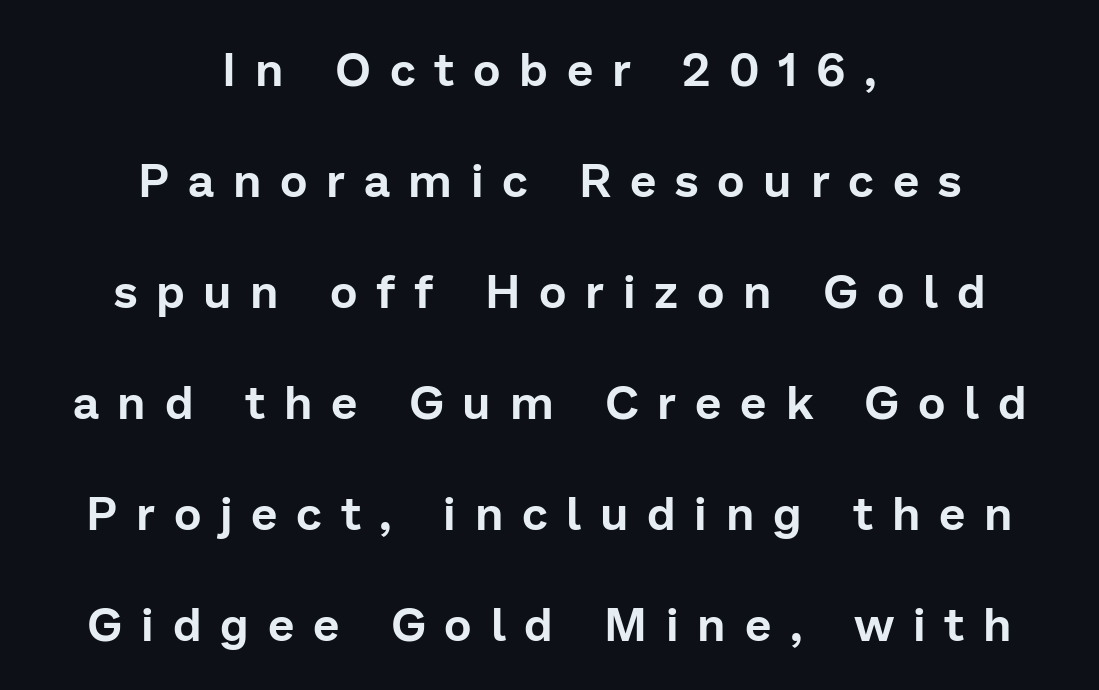
The image shows 47 px sans-serif type, upright; set centered, loose line spacing (2.36x), unusually wide letter spacing (+0.4 em), not underlined; low stroke contrast and a medium x-height.
